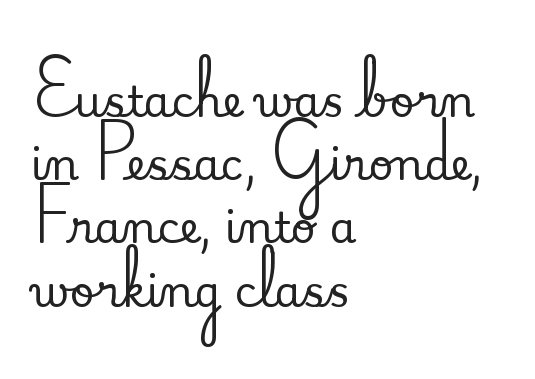
Q: Is the text italic (slanted)? A: No, it is upright.
Q: Is the typeface a serif or a sans-serif typeface? A: Serif.
Q: Is the text underlined? A: No.
Q: How is the paragraph aligned? A: Left-aligned.
Q: Is the spacing between letters normal or unusually wide? A: Normal.
Q: Is the spacing between lines tight, normal or loose? A: Normal.
Q: Width (condensed, normal, or wide)? A: Normal.
Q: Stroke contrast? A: Medium.
Q: x-height? A: Small.
Q: Monospaced? A: No.
